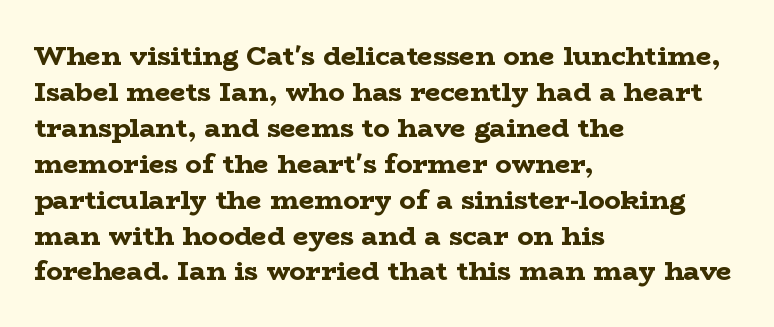
Is there much room between lines? A standard amount, neither cramped nor airy. This rendering features lettering with no underline. The typography opts for an upright posture over an oblique one. Standard letterfit; no display-style spreading of the glyphs. Line starts are locked; line ends wander. Heavy-handed strokes throughout: this text is bold.
